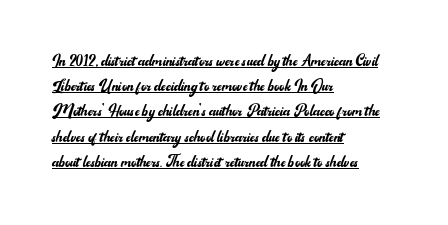
Q: Is the text bold? A: No.
Q: Is the text italic (slanted)? A: Yes.
Q: Is the text underlined? A: Yes.
Q: How is the paragraph aligned? A: Left-aligned.
Q: Is the spacing between letters normal or unusually wide? A: Normal.
Q: Is the spacing between lines tight, normal or loose? A: Normal.
